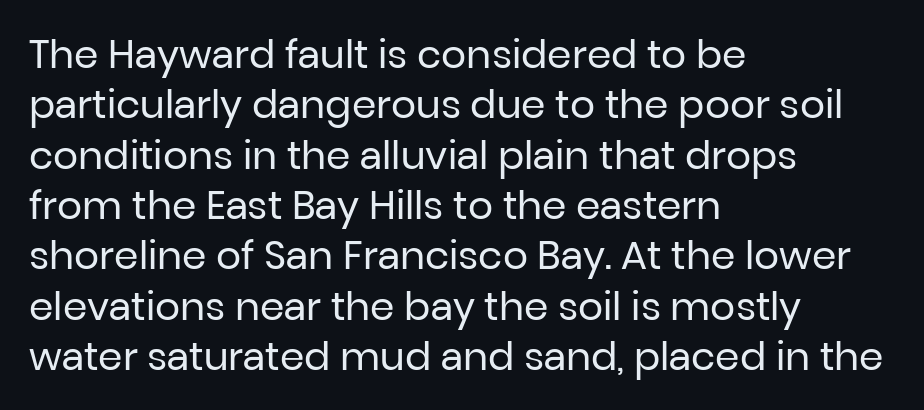
The image shows 39 px regular-weight sans-serif type, upright; set left-aligned, normal line spacing (1.29x), normal letter spacing, not underlined; low stroke contrast and a medium x-height.
